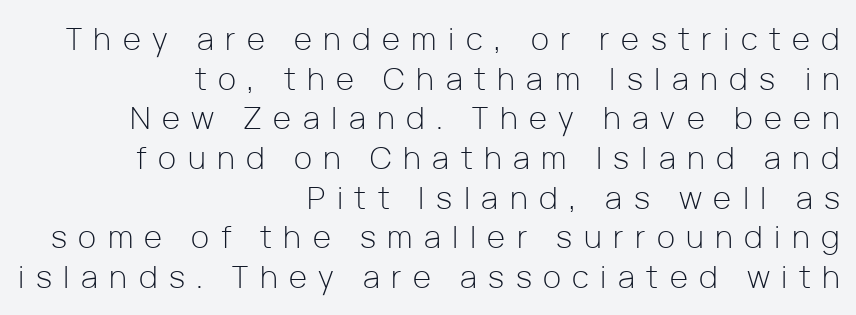
{"serif": "no", "italic": "no", "bold": "no", "weight": "light", "width": "normal", "stroke_contrast": "low", "x_height": "medium", "monospaced": "no", "underline": "no", "align": "right", "line_spacing": "normal", "line_spacing_ratio": 1.28, "letter_spacing": "wide", "letter_spacing_em": 0.37, "glyph_px": 31}
